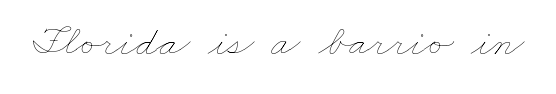
{"bold": "no", "weight": "thin", "width": "wide", "stroke_contrast": "low", "x_height": "small", "monospaced": "no", "underline": "no", "letter_spacing": "normal", "letter_spacing_em": 0.0, "glyph_px": 43}
